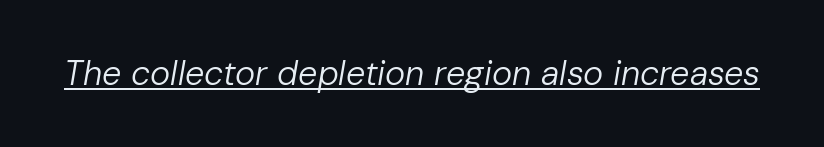
The image shows 34 px regular-weight type, italic (leaning right); set normal letter spacing, underlined; low stroke contrast and a medium x-height.
